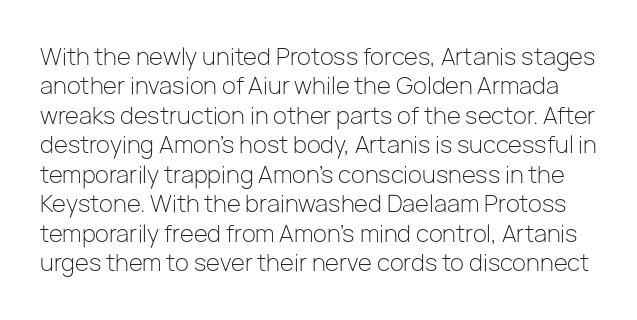
{"italic": "no", "bold": "no", "underline": "no", "line_spacing": "normal", "line_spacing_ratio": 1.28, "letter_spacing": "normal", "letter_spacing_em": 0.0, "glyph_px": 23}
